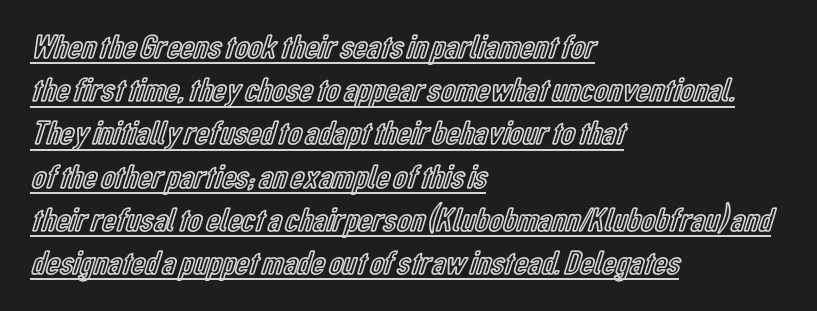
{"width": "condensed", "x_height": "medium", "monospaced": "no", "underline": "yes", "align": "left", "line_spacing": "normal", "line_spacing_ratio": 1.27, "letter_spacing": "normal", "letter_spacing_em": 0.0, "glyph_px": 34}
